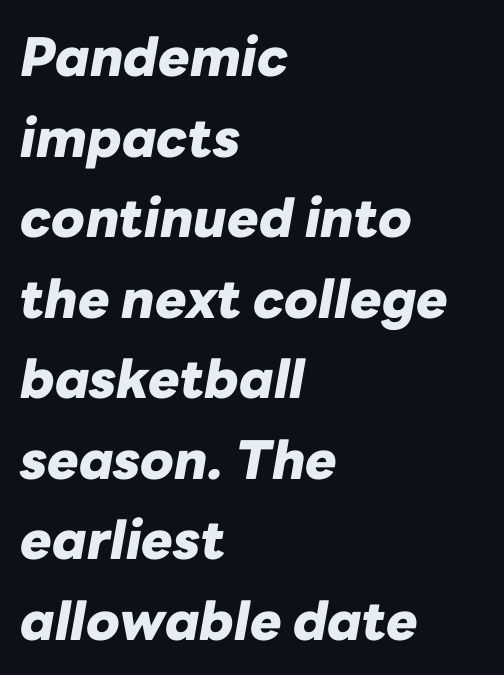
Q: Is the text bold? A: Yes.
Q: Is the text italic (slanted)? A: Yes, it leans right by about 10 degrees.
Q: Is the text underlined? A: No.
Q: How is the paragraph aligned? A: Left-aligned.
Q: Is the spacing between letters normal or unusually wide? A: Normal.
Q: Is the spacing between lines tight, normal or loose? A: Normal.
Q: Width (condensed, normal, or wide)? A: Normal.
Q: Stroke contrast? A: Low.
Q: x-height? A: Medium.
Q: Monospaced? A: No.
